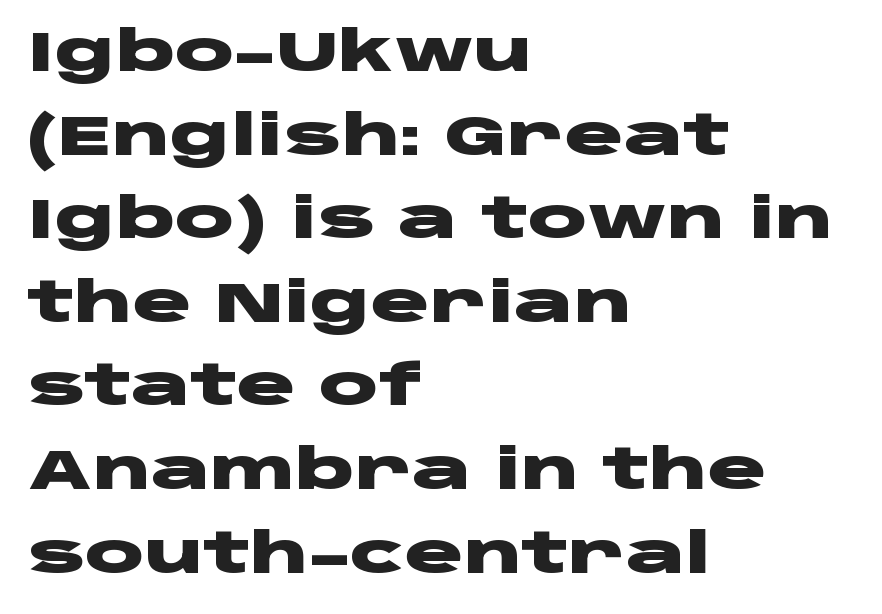
The image shows 55 px heavy, wide sans-serif type, upright; set left-aligned, normal line spacing (1.52x), normal letter spacing, not underlined; low stroke contrast and a large x-height.
